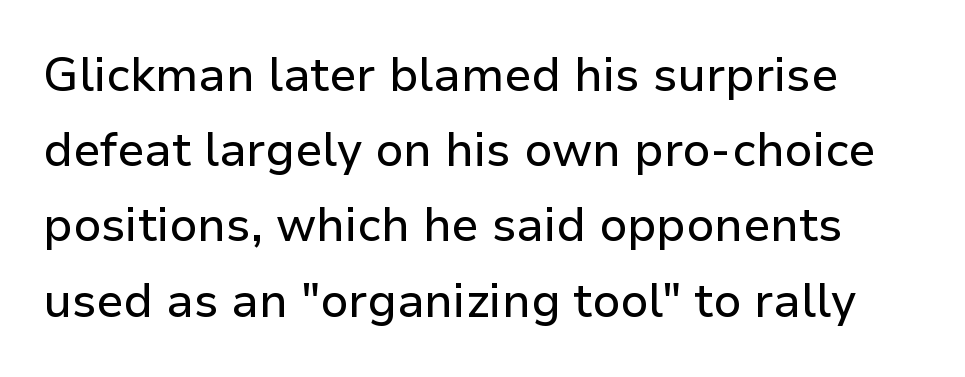
{"serif": "no", "italic": "no", "width": "normal", "stroke_contrast": "low", "x_height": "medium", "monospaced": "no", "underline": "no", "line_spacing": "normal", "line_spacing_ratio": 1.6, "letter_spacing": "normal", "letter_spacing_em": 0.0, "glyph_px": 47}
